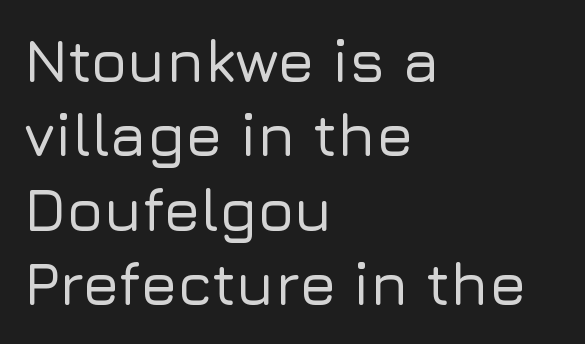
{"serif": "no", "italic": "no", "width": "normal", "stroke_contrast": "low", "x_height": "medium", "monospaced": "no", "underline": "no", "align": "left", "line_spacing_ratio": 1.24, "letter_spacing": "normal", "letter_spacing_em": 0.0, "glyph_px": 60}
